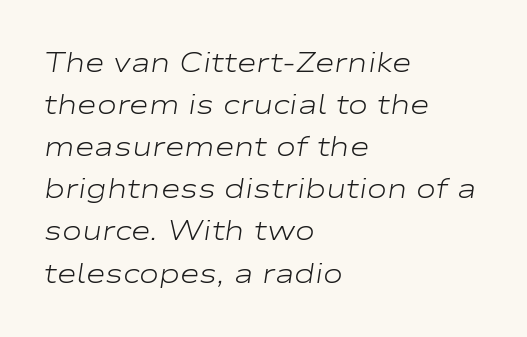
Q: Is the text bold? A: No.
Q: Is the text italic (slanted)? A: Yes, it leans right by about 9 degrees.
Q: Is the text underlined? A: No.
Q: How is the paragraph aligned? A: Left-aligned.
Q: Is the spacing between letters normal or unusually wide? A: Normal.
Q: Is the spacing between lines tight, normal or loose? A: Normal.
